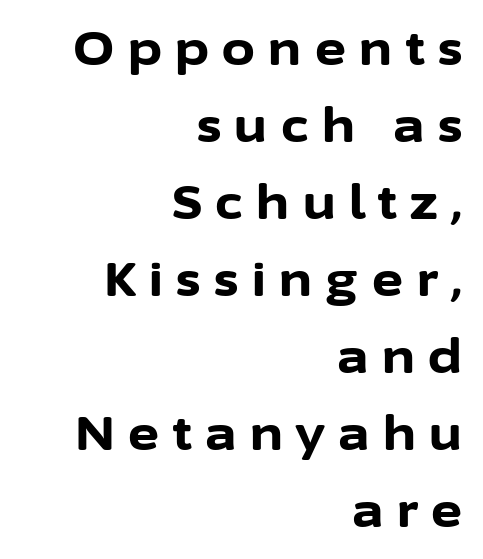
Q: Is the text bold? A: Yes.
Q: Is the text italic (slanted)? A: No, it is upright.
Q: Is the typeface a serif or a sans-serif typeface? A: Sans-serif.
Q: Is the text underlined? A: No.
Q: How is the paragraph aligned? A: Right-aligned.
Q: Is the spacing between letters normal or unusually wide? A: Unusually wide.
Q: Is the spacing between lines tight, normal or loose? A: Normal.
Q: Width (condensed, normal, or wide)? A: Normal.
Q: Stroke contrast? A: Low.
Q: x-height? A: Medium.
Q: Monospaced? A: No.
